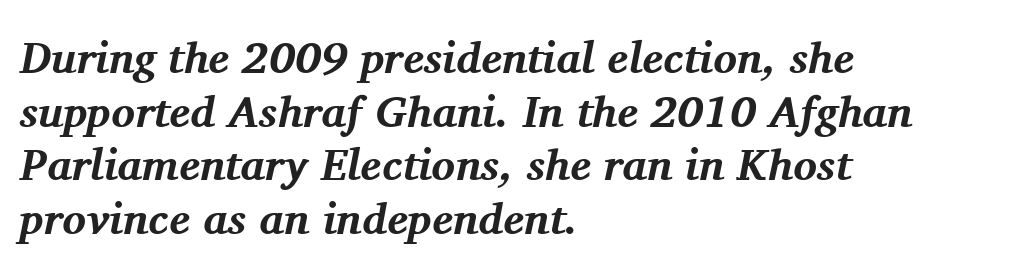
The image shows 44 px bold serif type, italic (leaning right); set left-aligned, line spacing 1.22x, normal letter spacing, not underlined; medium stroke contrast and a medium x-height.
